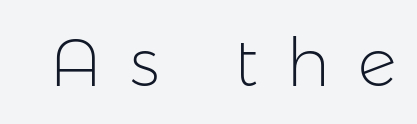
The strokes are not fattened; the text isn't bold. This is roman type, the default non-slanted kind. Grotesque or geometric, the face here clearly has no serifs. Here the designer chose a conventional face with non-uniform glyph widths.
